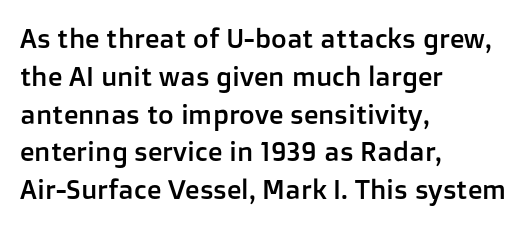
Q: Is the text italic (slanted)? A: No, it is upright.
Q: Is the text underlined? A: No.
Q: How is the paragraph aligned? A: Left-aligned.
Q: Is the spacing between letters normal or unusually wide? A: Normal.
Q: Is the spacing between lines tight, normal or loose? A: Normal.
